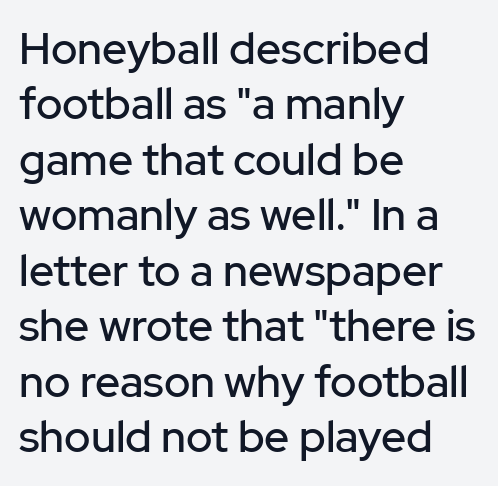
If you drew a line through each stem, it would be perfectly vertical. You can tell from the bare stems that sans-serif type was used. The rendering uses natural spacing where letterforms have individual widths. Caption: standard tracking, unaltered. Short and long lines alike share a common starting point at left. Quick note: underline off.
